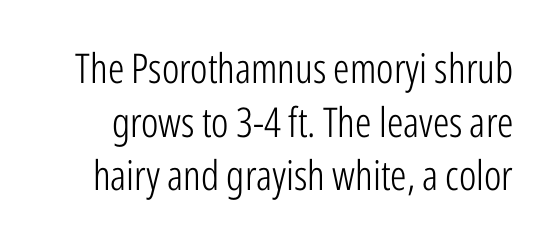
Q: Is the text bold? A: No.
Q: Is the text italic (slanted)? A: No, it is upright.
Q: Is the typeface a serif or a sans-serif typeface? A: Sans-serif.
Q: Is the text underlined? A: No.
Q: Is the spacing between letters normal or unusually wide? A: Normal.
Q: Is the spacing between lines tight, normal or loose? A: Normal.
Q: Width (condensed, normal, or wide)? A: Condensed.
Q: Stroke contrast? A: Low.
Q: x-height? A: Medium.
Q: Monospaced? A: No.
